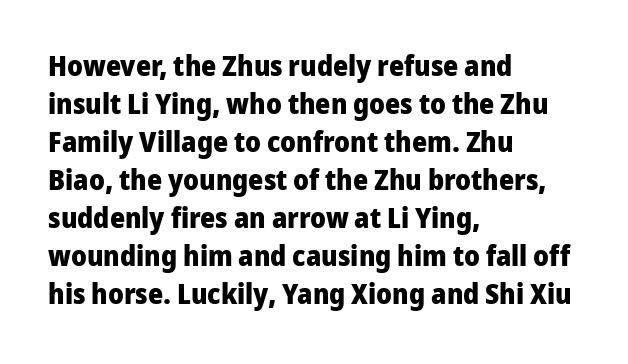
{"serif": "no", "italic": "no", "bold": "yes", "weight": "heavy", "width": "normal", "stroke_contrast": "low", "x_height": "medium", "monospaced": "no", "underline": "no", "align": "left", "line_spacing": "normal", "line_spacing_ratio": 1.31, "letter_spacing": "normal", "letter_spacing_em": 0.0, "glyph_px": 29}
